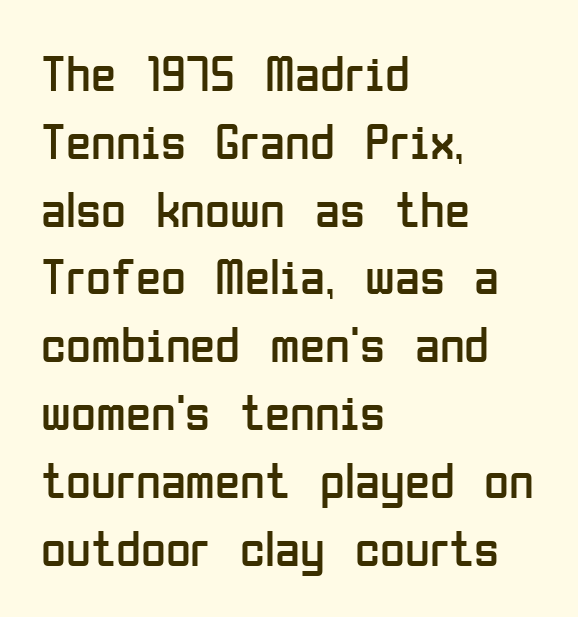
Q: Is the text bold? A: No.
Q: Is the text italic (slanted)? A: No, it is upright.
Q: Is the typeface a serif or a sans-serif typeface? A: Sans-serif.
Q: Is the text underlined? A: No.
Q: How is the paragraph aligned? A: Left-aligned.
Q: Is the spacing between letters normal or unusually wide? A: Normal.
Q: Is the spacing between lines tight, normal or loose? A: Normal.
Q: Width (condensed, normal, or wide)? A: Condensed.
Q: Stroke contrast? A: Low.
Q: x-height? A: Medium.
Q: Monospaced? A: No.
